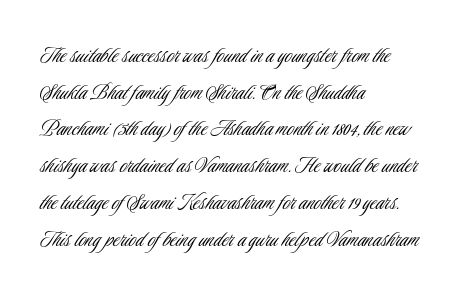
Q: Is the text bold? A: No.
Q: Is the text italic (slanted)? A: Yes.
Q: Is the text underlined? A: No.
Q: How is the paragraph aligned? A: Left-aligned.
Q: Is the spacing between letters normal or unusually wide? A: Normal.
Q: Is the spacing between lines tight, normal or loose? A: Normal.
